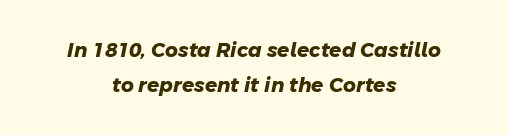
{"bold": "yes", "underline": "no", "align": "center", "line_spacing_ratio": 1.74, "letter_spacing": "normal", "letter_spacing_em": 0.0, "glyph_px": 20}
